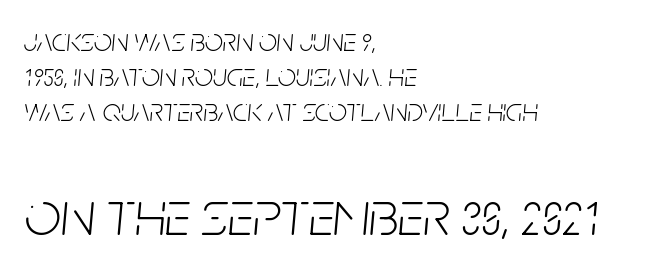
{"italic": "yes", "lean": "right", "slant_degrees": 5, "bold": "no", "weight": "light", "width": "condensed", "stroke_contrast": "low", "x_height": "large", "monospaced": "no", "underline": "no", "align": "left", "line_spacing": "tight", "line_spacing_ratio": 1.1, "letter_spacing": "normal", "letter_spacing_em": 0.0, "larger_block": "second", "size_ratio": 2.0, "glyph_px": 64}
